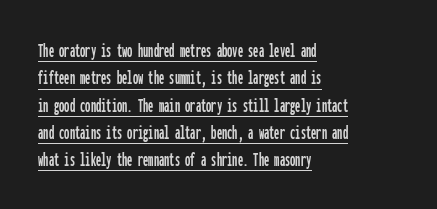
The image shows 21 px text type, upright; set left-aligned, normal line spacing (1.3x), normal letter spacing, underlined.
